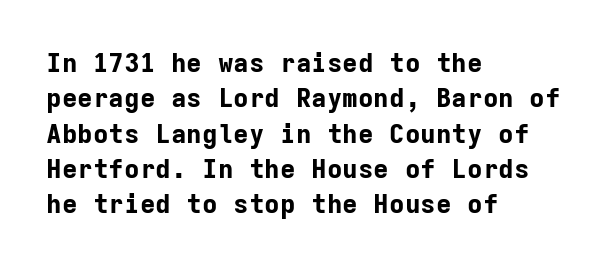
The image shows 26 px bold type, upright; set left-aligned, normal line spacing (1.36x), normal letter spacing, not underlined.
